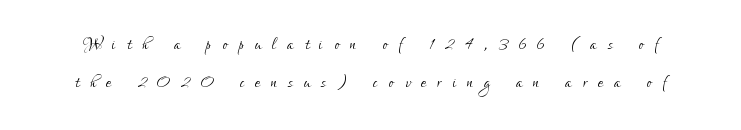
Q: Is the text bold? A: No.
Q: Is the text italic (slanted)? A: Yes.
Q: Is the text underlined? A: No.
Q: Is the spacing between letters normal or unusually wide? A: Unusually wide.
Q: Is the spacing between lines tight, normal or loose? A: Normal.
